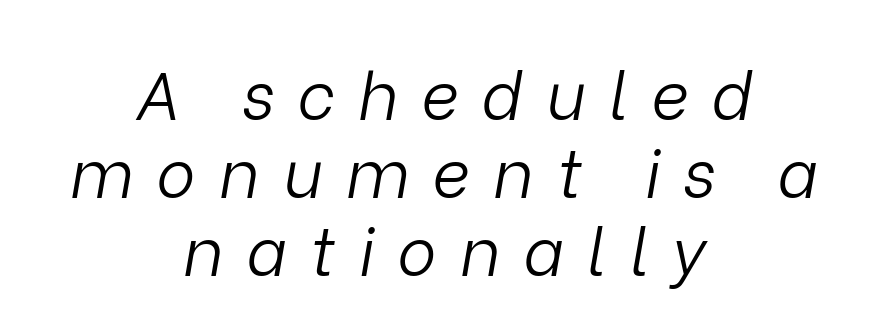
Q: Is the text bold? A: No.
Q: Is the text italic (slanted)? A: Yes, it leans right by about 9 degrees.
Q: Is the text underlined? A: No.
Q: How is the paragraph aligned? A: Centered.
Q: Is the spacing between letters normal or unusually wide? A: Unusually wide.
Q: Width (condensed, normal, or wide)? A: Normal.
Q: Stroke contrast? A: Low.
Q: x-height? A: Medium.
Q: Monospaced? A: No.
